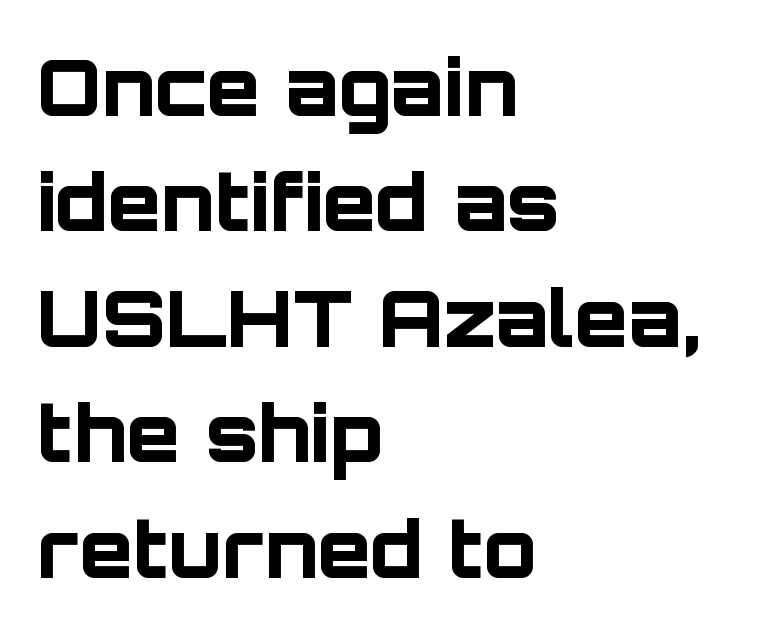
Q: Is the text bold? A: Yes.
Q: Is the text italic (slanted)? A: No, it is upright.
Q: Is the typeface a serif or a sans-serif typeface? A: Sans-serif.
Q: Is the text underlined? A: No.
Q: How is the paragraph aligned? A: Left-aligned.
Q: Is the spacing between letters normal or unusually wide? A: Normal.
Q: Is the spacing between lines tight, normal or loose? A: Normal.
Q: Width (condensed, normal, or wide)? A: Normal.
Q: Stroke contrast? A: Low.
Q: x-height? A: Large.
Q: Monospaced? A: No.
